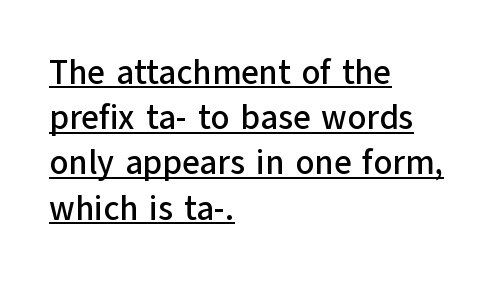
{"serif": "no", "italic": "no", "width": "normal", "stroke_contrast": "low", "x_height": "medium", "monospaced": "no", "underline": "yes", "align": "left", "line_spacing": "normal", "line_spacing_ratio": 1.33, "letter_spacing": "normal", "letter_spacing_em": 0.0, "glyph_px": 34}
